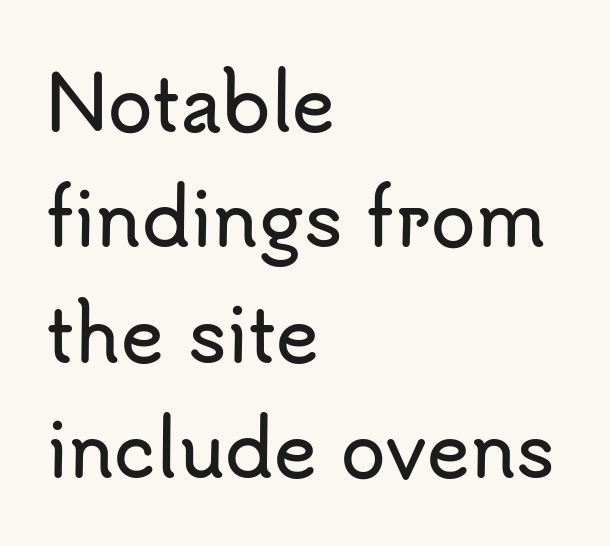
The image shows 73 px sans-serif type, upright; set left-aligned, normal line spacing (1.58x), normal letter spacing, not underlined; low stroke contrast and a small x-height.
